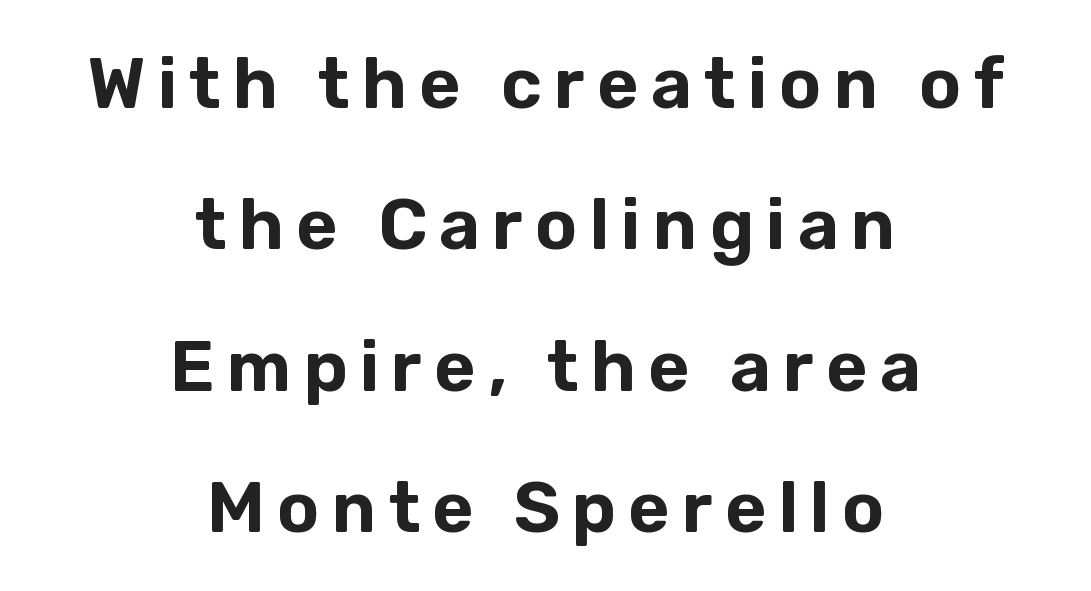
The image shows 71 px sans-serif type, upright; set centered, loose line spacing (1.99x), not underlined; low stroke contrast and a medium x-height.
